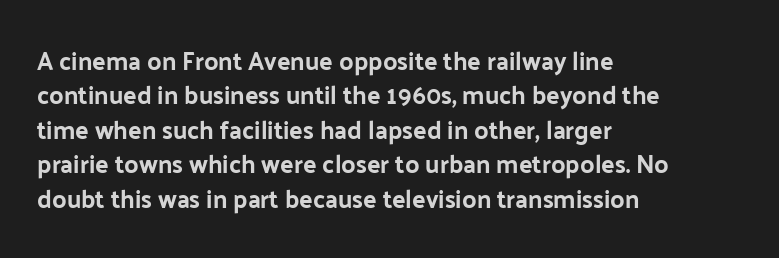
{"italic": "no", "underline": "no", "align": "left", "line_spacing": "normal", "line_spacing_ratio": 1.38, "letter_spacing": "normal", "letter_spacing_em": 0.0, "glyph_px": 25}
